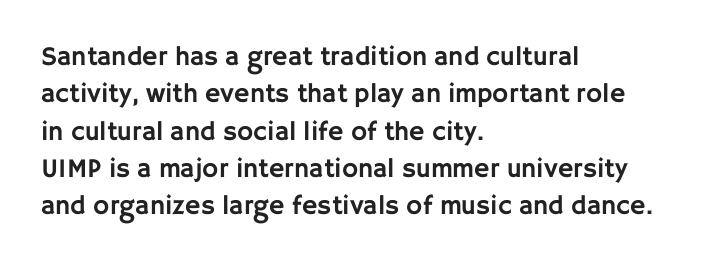
The image shows 27 px text type, upright; set left-aligned, normal line spacing (1.38x), normal letter spacing, not underlined.
